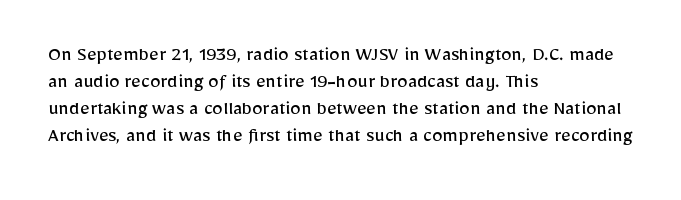
The image shows 21 px text type, upright; set left-aligned, normal line spacing (1.29x), normal letter spacing, not underlined.
